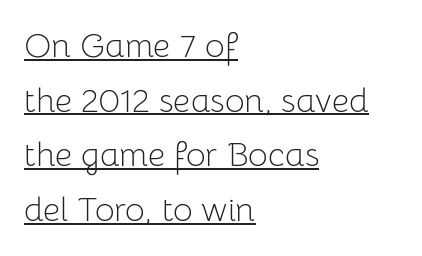
Q: Is the text bold? A: No.
Q: Is the text italic (slanted)? A: No, it is upright.
Q: Is the typeface a serif or a sans-serif typeface? A: Sans-serif.
Q: Is the text underlined? A: Yes.
Q: How is the paragraph aligned? A: Left-aligned.
Q: Is the spacing between letters normal or unusually wide? A: Normal.
Q: Is the spacing between lines tight, normal or loose? A: Normal.
Q: Width (condensed, normal, or wide)? A: Normal.
Q: Stroke contrast? A: Low.
Q: x-height? A: Medium.
Q: Monospaced? A: No.
